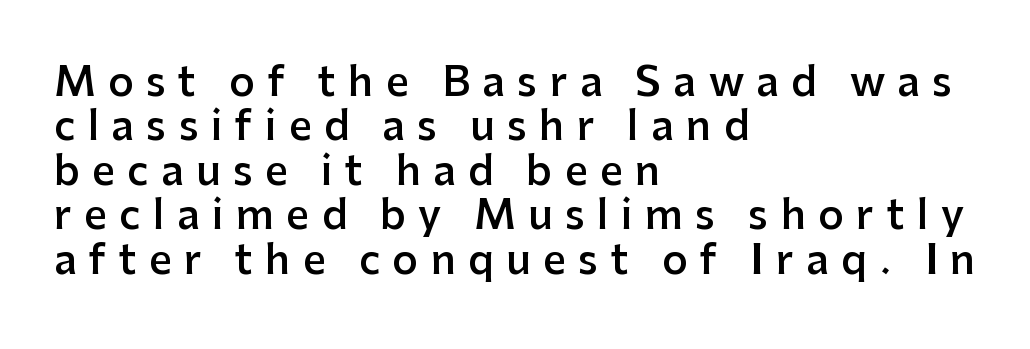
One-word summary of the alignment: left. The rendering uses natural spacing where letterforms have individual widths. Display-style spreading of the glyphs; the letterfit is very open. Style check: upright. Check the space under the baseline: it is left empty.
